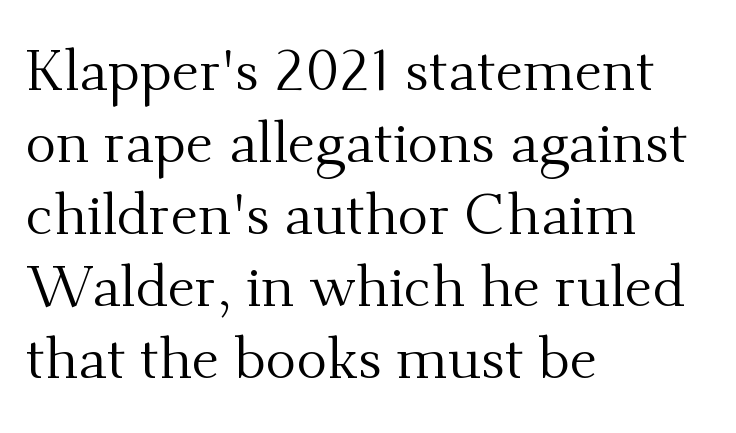
{"serif": "yes", "italic": "no", "bold": "no", "weight": "regular", "width": "normal", "stroke_contrast": "medium", "x_height": "small", "monospaced": "no", "underline": "no", "align": "left", "line_spacing_ratio": 1.24, "letter_spacing": "normal", "letter_spacing_em": 0.0, "glyph_px": 58}
